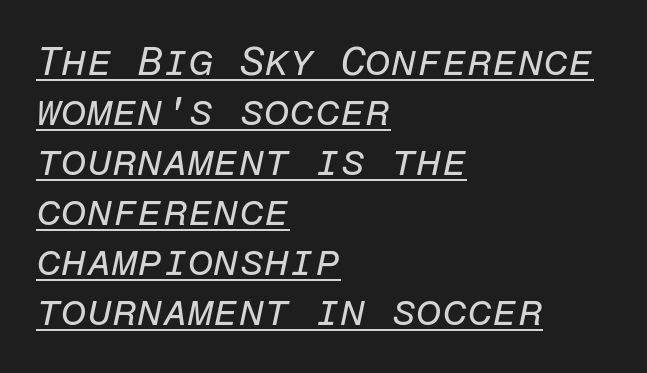
Each stroke keeps to a modest, everyday thickness or less. What stands out about the letter spacing? Nothing — it is the standard amount. Fixed-width glyphs throughout — classic coding-font behaviour. Slanted lettering throughout. Teacher's note: observe the even left margin — that is flush-left alignment. Beneath each row of characters lies a ruled line.
